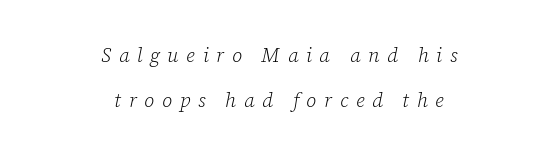
{"italic": "yes", "lean": "right", "slant_degrees": 12, "bold": "no", "underline": "no", "align": "center", "line_spacing": "loose", "line_spacing_ratio": 2.26, "letter_spacing": "wide", "letter_spacing_em": 0.38, "glyph_px": 20}
